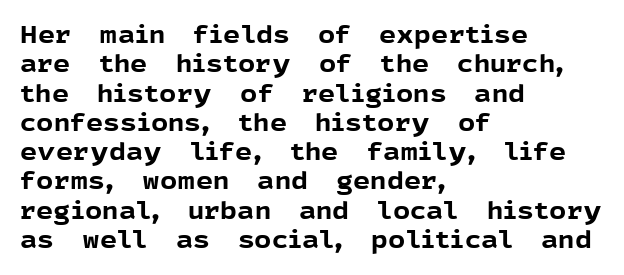
{"italic": "no", "bold": "yes", "underline": "no", "align": "left", "line_spacing_ratio": 1.22, "letter_spacing": "normal", "letter_spacing_em": 0.0, "glyph_px": 24}
